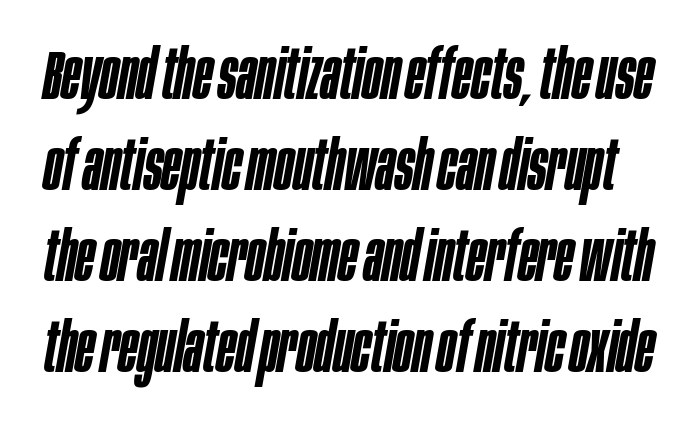
Has an underline been added? It has not. Spacing between characters is what you'd get straight out of the box. The letters advance in unequal steps, a hallmark of proportional type. Notice the strokes are somewhat thickened but not fully heavy: this is a semibold. There's an unmistakable incline to the writing here. The designer left line spacing at the default.
